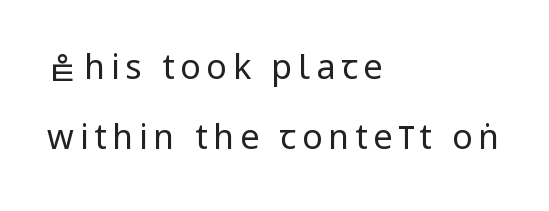
{"serif": "no", "italic": "no", "bold": "no", "weight": "regular", "width": "condensed", "stroke_contrast": "low", "underline": "no", "align": "left", "line_spacing": "loose", "line_spacing_ratio": 2.06, "glyph_px": 34}
